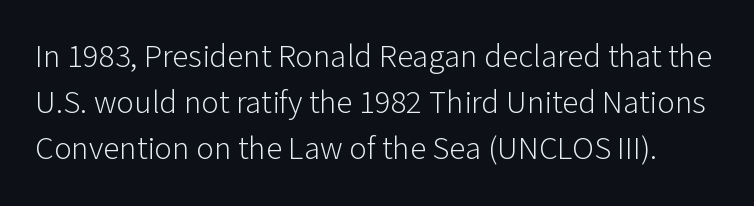
{"serif": "no", "italic": "no", "bold": "no", "weight": "light", "width": "normal", "stroke_contrast": "low", "x_height": "medium", "monospaced": "no", "underline": "no", "line_spacing": "normal", "line_spacing_ratio": 1.39, "letter_spacing": "normal", "letter_spacing_em": 0.0, "glyph_px": 33}
